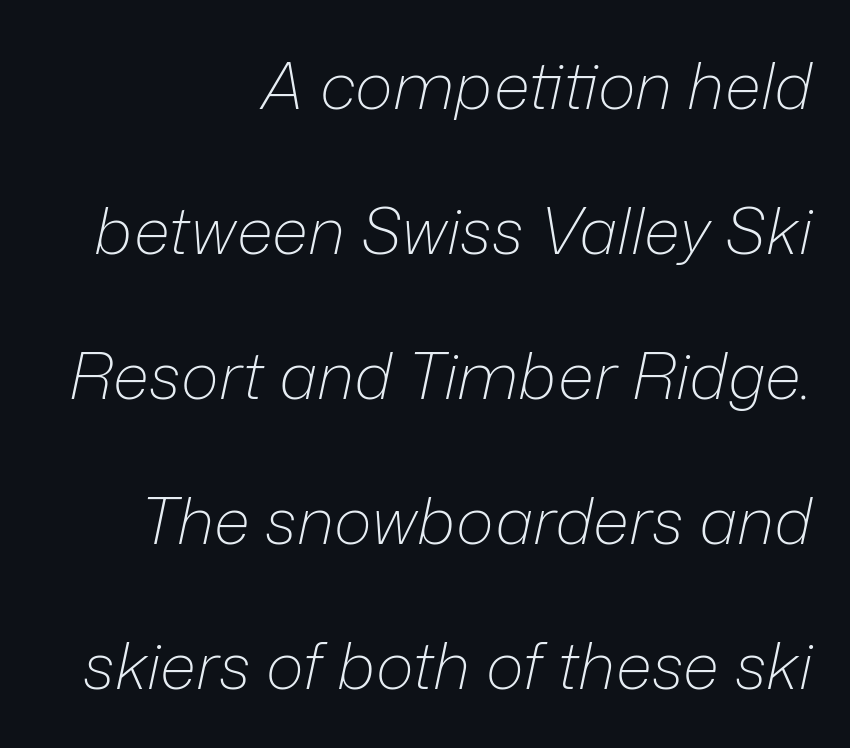
{"italic": "yes", "lean": "right", "slant_degrees": 12, "bold": "no", "weight": "light", "width": "normal", "stroke_contrast": "low", "x_height": "medium", "monospaced": "no", "underline": "no", "align": "right", "line_spacing": "loose", "line_spacing_ratio": 2.23, "letter_spacing": "normal", "letter_spacing_em": 0.0, "glyph_px": 65}
